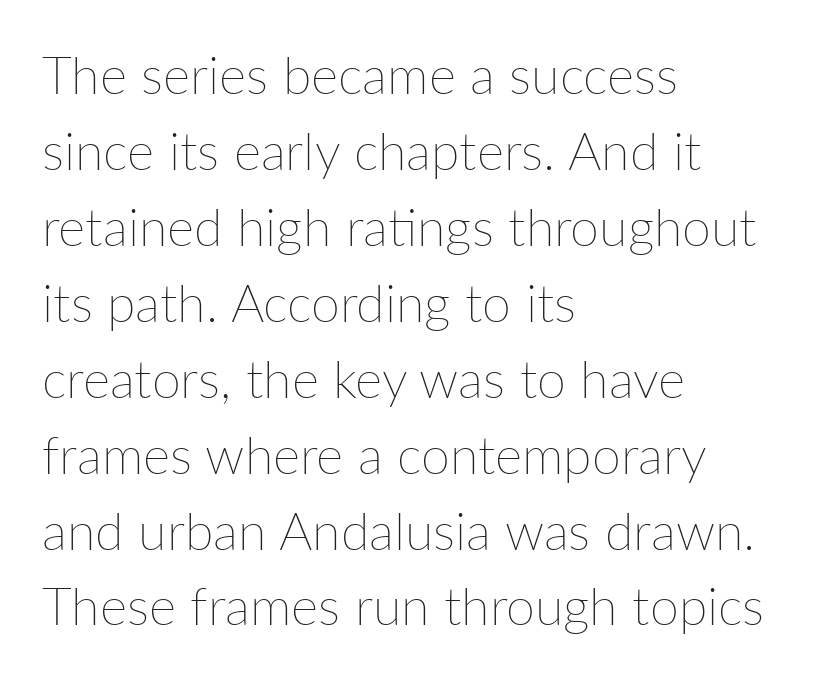
The face used here is proportionally spaced, like ordinary book or web type. The area under the type is left untouched. A light-to-regular cut is what we see here. Notice how the stems are strictly vertical — no italics here. Tracking value appears to be zero — textbook default spacing.
